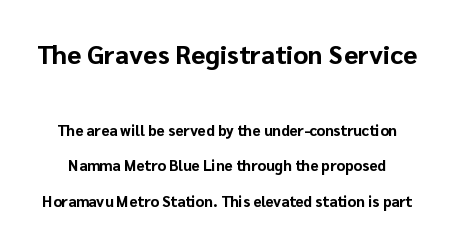
The rendering uses a large line-height, opening up the rows. The rendering shrinks the type as you move from the upper chunk to the lower. Is the letter spacing exaggerated? No — it looks like the ordinary default. The words here are not underlined.
